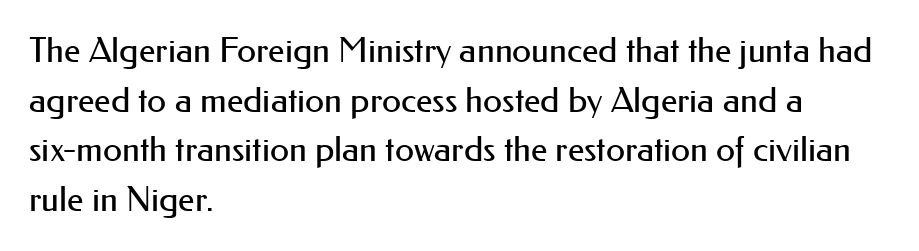
Q: Is the text bold? A: No.
Q: Is the text italic (slanted)? A: No, it is upright.
Q: Is the typeface a serif or a sans-serif typeface? A: Sans-serif.
Q: Is the text underlined? A: No.
Q: How is the paragraph aligned? A: Left-aligned.
Q: Is the spacing between letters normal or unusually wide? A: Normal.
Q: Is the spacing between lines tight, normal or loose? A: Normal.
Q: Width (condensed, normal, or wide)? A: Normal.
Q: Stroke contrast? A: Medium.
Q: x-height? A: Small.
Q: Monospaced? A: No.
